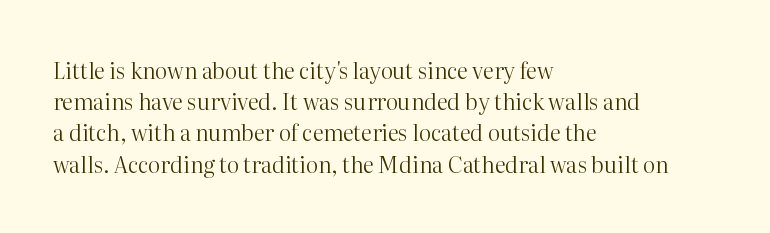
Every row of glyphs begins at an identical x-position on the left. The typesetting does not lean heavy: it is not bold. One glance says typical: line gaps are just what's usual. Underlining? Definitely not there.
